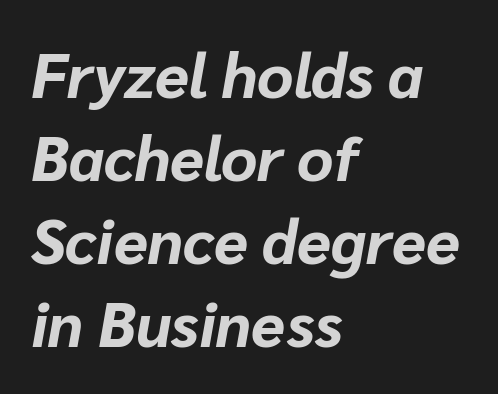
Q: Is the text bold? A: Yes.
Q: Is the text italic (slanted)? A: Yes, it leans right by about 10 degrees.
Q: Is the text underlined? A: No.
Q: How is the paragraph aligned? A: Left-aligned.
Q: Is the spacing between letters normal or unusually wide? A: Normal.
Q: Is the spacing between lines tight, normal or loose? A: Normal.
Q: Width (condensed, normal, or wide)? A: Normal.
Q: Stroke contrast? A: Low.
Q: x-height? A: Medium.
Q: Monospaced? A: No.
